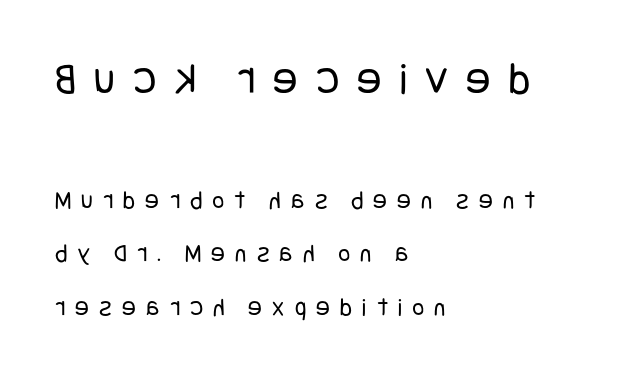
The image shows 46 px regular-weight, condensed sans-serif type, upright; set left-aligned, loose line spacing (2.06x), unusually wide letter spacing (+0.39 em), not underlined; the first (top) block is 1.77x larger; low stroke contrast and a large x-height.
